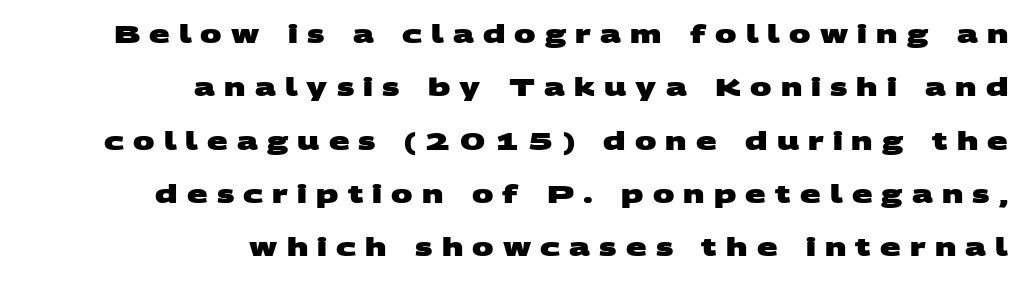
{"bold": "yes", "underline": "no", "align": "right", "line_spacing": "loose", "line_spacing_ratio": 2.22, "letter_spacing": "wide", "letter_spacing_em": 0.38, "glyph_px": 24}
